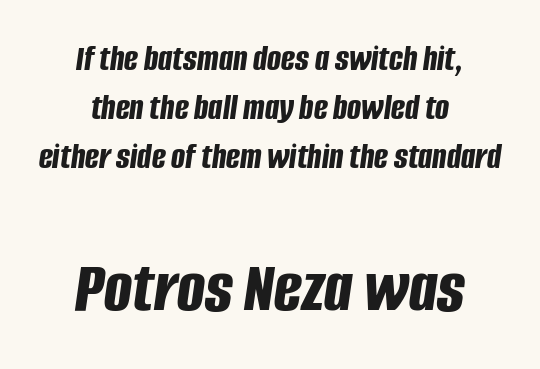
{"italic": "yes", "lean": "right", "slant_degrees": 8, "bold": "yes", "weight": "bold", "width": "condensed", "stroke_contrast": "low", "x_height": "large", "monospaced": "no", "underline": "no", "align": "center", "line_spacing": "normal", "line_spacing_ratio": 1.33, "letter_spacing": "normal", "letter_spacing_em": 0.0, "larger_block": "second", "size_ratio": 2.0, "glyph_px": 74}
